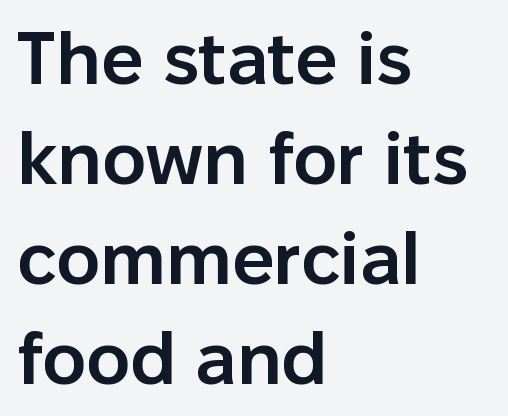
The image shows 74 px semibold sans-serif type, upright; set left-aligned, normal line spacing (1.35x), normal letter spacing, not underlined; low stroke contrast and a medium x-height.
